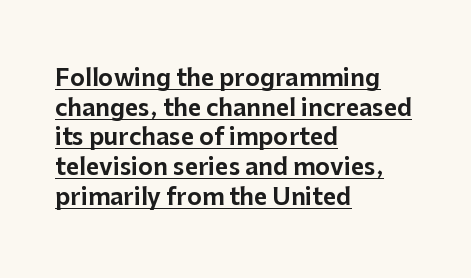
{"italic": "no", "underline": "yes", "align": "left", "line_spacing": "normal", "line_spacing_ratio": 1.29, "letter_spacing": "normal", "letter_spacing_em": 0.0, "glyph_px": 23}
